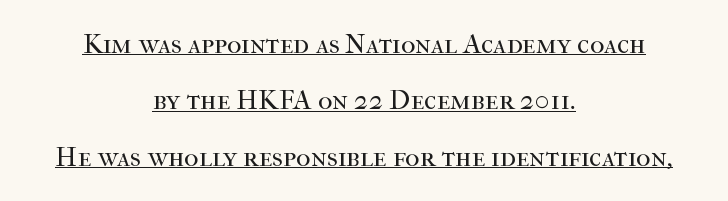
{"serif": "yes", "italic": "no", "bold": "no", "weight": "regular", "width": "normal", "stroke_contrast": "high", "x_height": "medium", "monospaced": "no", "underline": "yes", "align": "center", "line_spacing": "loose", "line_spacing_ratio": 2.01, "letter_spacing": "normal", "letter_spacing_em": 0.0, "glyph_px": 28}
